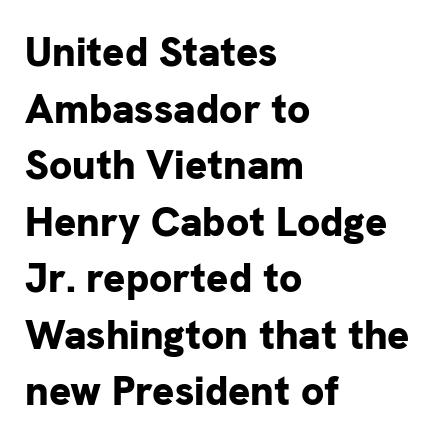
The image shows 41 px bold sans-serif type, upright; set left-aligned, normal line spacing (1.38x), normal letter spacing, not underlined; low stroke contrast and a medium x-height.
